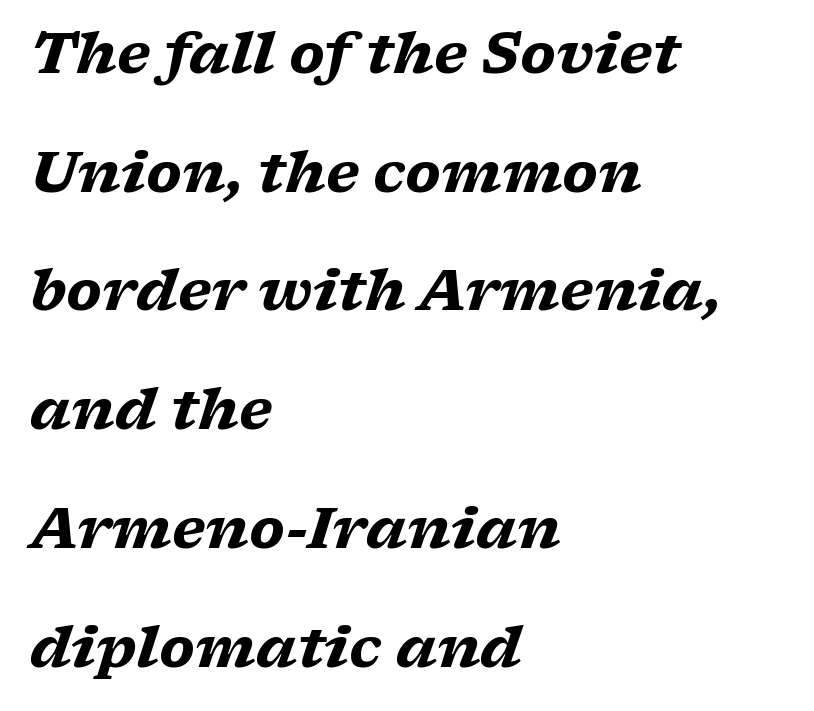
{"serif": "yes", "italic": "yes", "lean": "right", "slant_degrees": 17, "bold": "yes", "weight": "heavy", "width": "wide", "stroke_contrast": "low", "x_height": "medium", "monospaced": "no", "underline": "no", "align": "left", "line_spacing": "loose", "line_spacing_ratio": 2.12, "letter_spacing": "normal", "letter_spacing_em": 0.0, "glyph_px": 56}
